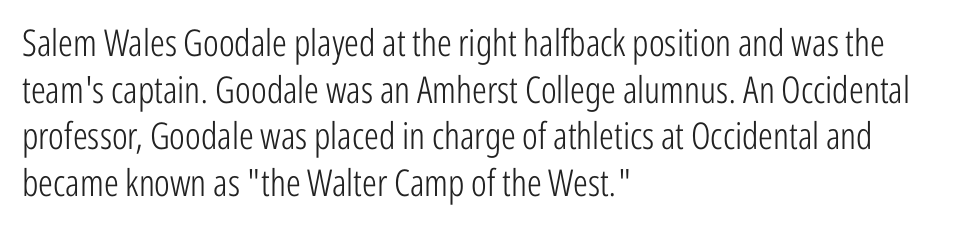
Q: Is the text bold? A: No.
Q: Is the text italic (slanted)? A: No, it is upright.
Q: Is the typeface a serif or a sans-serif typeface? A: Sans-serif.
Q: Is the text underlined? A: No.
Q: How is the paragraph aligned? A: Left-aligned.
Q: Is the spacing between letters normal or unusually wide? A: Normal.
Q: Is the spacing between lines tight, normal or loose? A: Normal.
Q: Width (condensed, normal, or wide)? A: Condensed.
Q: Stroke contrast? A: Low.
Q: x-height? A: Medium.
Q: Monospaced? A: No.
